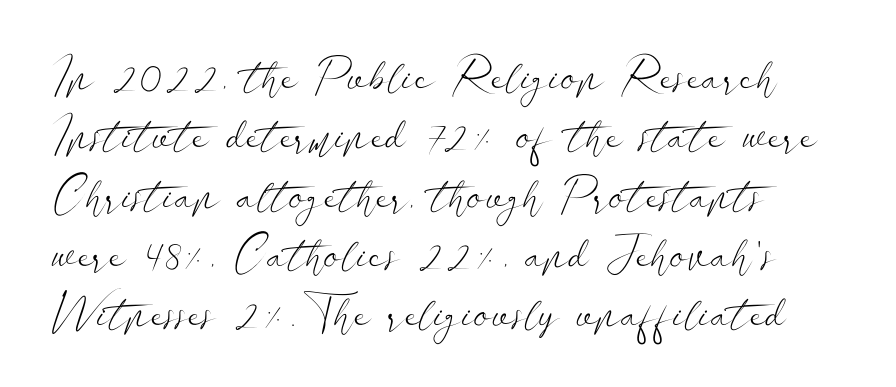
The image shows 46 px light, wide sans-serif type; set left-aligned, normal line spacing (1.29x), normal letter spacing, not underlined; low stroke contrast and a small x-height.
